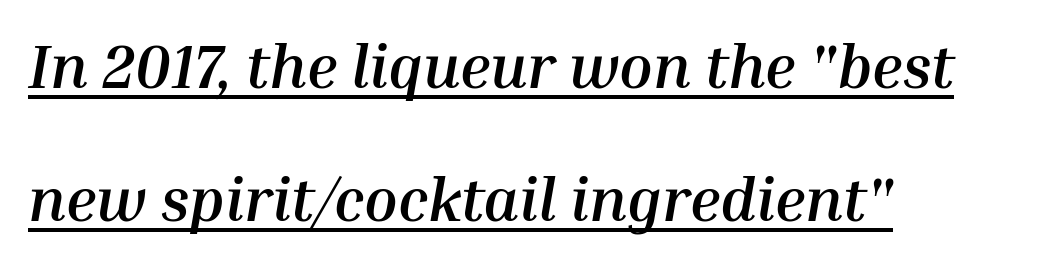
The image shows 61 px semibold type, italic (leaning right); set left-aligned, loose line spacing (2.18x), normal letter spacing, underlined; medium stroke contrast and a medium x-height.
